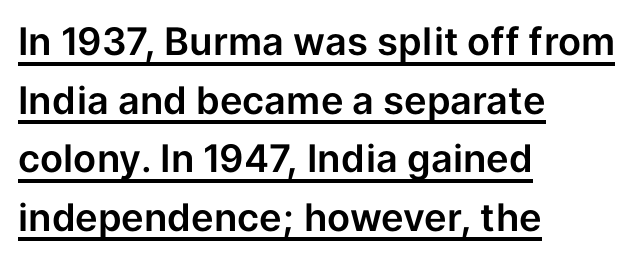
The image shows 38 px sans-serif type, upright; set left-aligned, normal line spacing (1.54x), normal letter spacing, underlined; low stroke contrast and a medium x-height.
